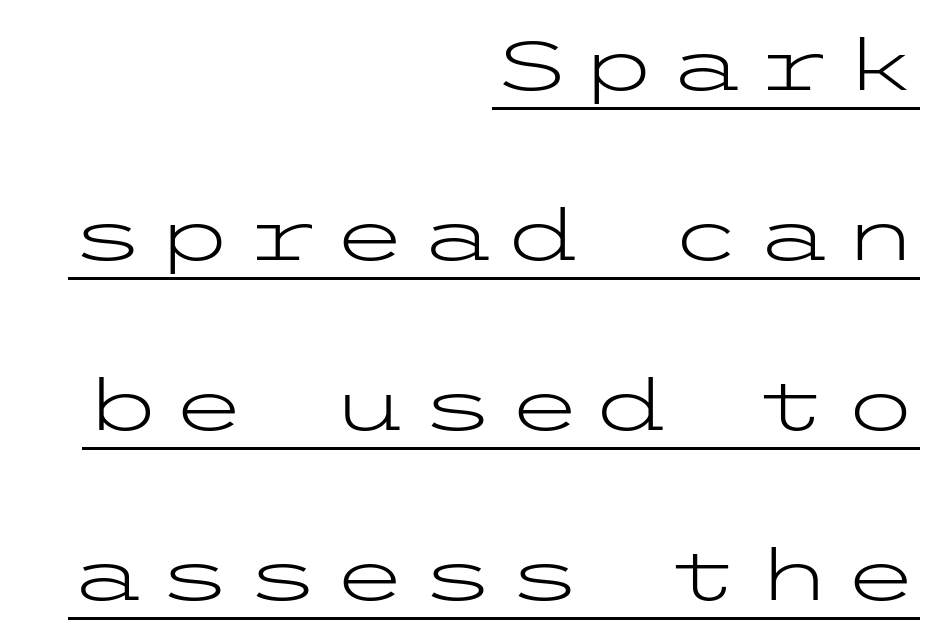
{"serif": "no", "italic": "no", "bold": "no", "weight": "light", "width": "wide", "stroke_contrast": "low", "x_height": "medium", "underline": "yes", "align": "right", "line_spacing": "loose", "line_spacing_ratio": 2.43, "glyph_px": 70}
